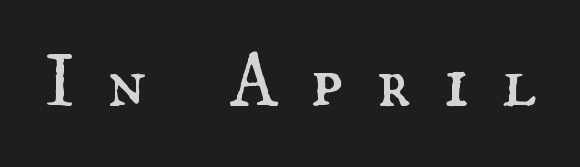
Q: Is the text bold? A: No.
Q: Is the text italic (slanted)? A: No, it is upright.
Q: Is the text underlined? A: No.
Q: Is the spacing between letters normal or unusually wide? A: Unusually wide.
Q: Width (condensed, normal, or wide)? A: Normal.
Q: Stroke contrast? A: Medium.
Q: x-height? A: Small.
Q: Monospaced? A: No.
